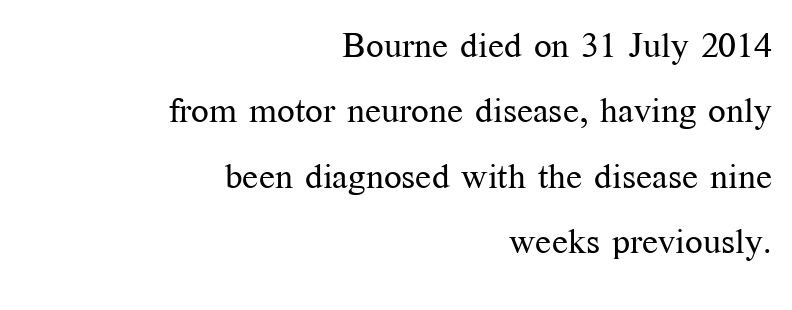
{"serif": "yes", "italic": "no", "bold": "no", "weight": "regular", "width": "normal", "stroke_contrast": "medium", "x_height": "medium", "monospaced": "no", "underline": "no", "align": "right", "line_spacing_ratio": 1.87, "letter_spacing": "normal", "letter_spacing_em": 0.0, "glyph_px": 35}
